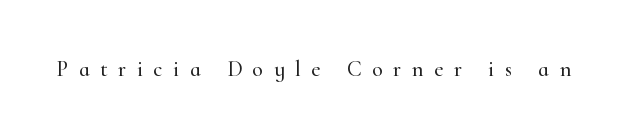
Every stem runs plumb, perpendicular to the baseline. Underlining? Definitely not there. Caption: expanded tracking, letters set apart.
